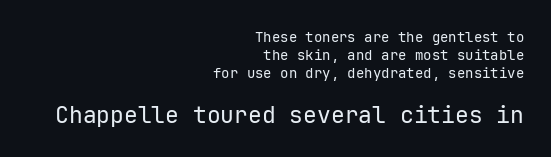
{"italic": "no", "bold": "no", "underline": "no", "align": "right", "line_spacing": "normal", "line_spacing_ratio": 1.27, "letter_spacing": "normal", "letter_spacing_em": 0.0, "larger_block": "second", "size_ratio": 1.64, "glyph_px": 23}
